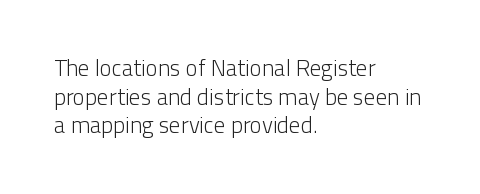
The lines sit at an ordinary, default distance from one another. The text block is weighted toward the left margin, trailing off unevenly rightward. Tracking value appears to be zero — textbook default spacing. Has an underline been added? It has not. Stroke mass is kept to a normal reading level or below.
